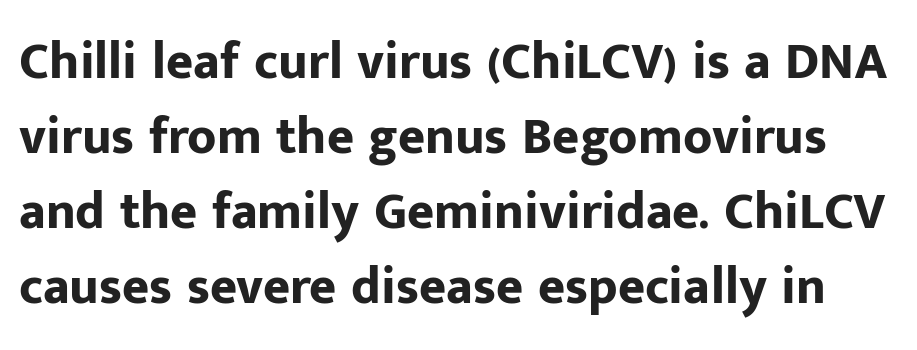
Q: Is the text bold? A: Yes.
Q: Is the text italic (slanted)? A: No, it is upright.
Q: Is the typeface a serif or a sans-serif typeface? A: Sans-serif.
Q: Is the text underlined? A: No.
Q: Is the spacing between letters normal or unusually wide? A: Normal.
Q: Is the spacing between lines tight, normal or loose? A: Normal.
Q: Width (condensed, normal, or wide)? A: Normal.
Q: Stroke contrast? A: Low.
Q: x-height? A: Medium.
Q: Monospaced? A: No.
